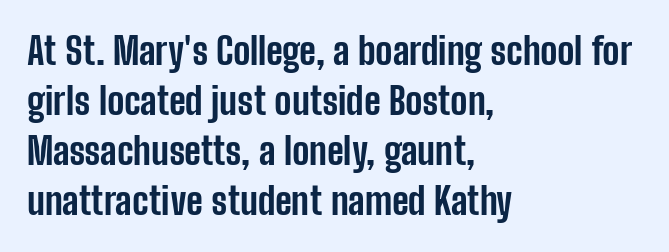
Q: Is the text bold? A: Yes.
Q: Is the text italic (slanted)? A: No, it is upright.
Q: Is the typeface a serif or a sans-serif typeface? A: Sans-serif.
Q: Is the text underlined? A: No.
Q: How is the paragraph aligned? A: Left-aligned.
Q: Is the spacing between letters normal or unusually wide? A: Normal.
Q: Is the spacing between lines tight, normal or loose? A: Normal.
Q: Width (condensed, normal, or wide)? A: Condensed.
Q: Stroke contrast? A: Low.
Q: x-height? A: Medium.
Q: Monospaced? A: No.
